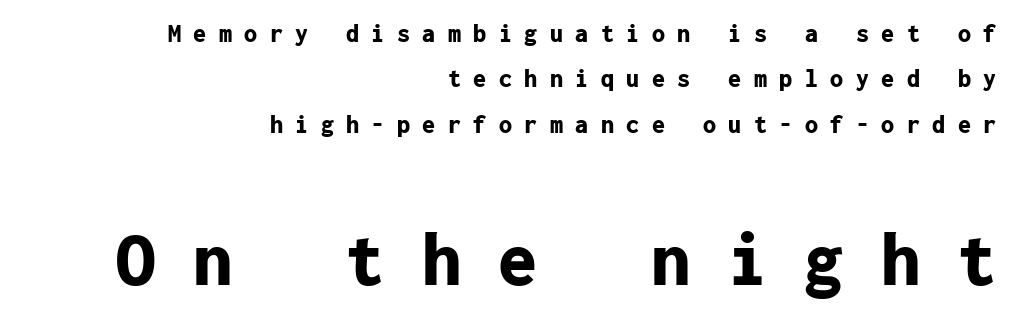
{"serif": "no", "italic": "no", "bold": "yes", "weight": "bold", "width": "normal", "stroke_contrast": "low", "x_height": "medium", "monospaced": "yes", "underline": "no", "align": "right", "line_spacing_ratio": 1.75, "letter_spacing": "wide", "letter_spacing_em": 0.48, "larger_block": "second", "size_ratio": 3.0, "glyph_px": 78}
